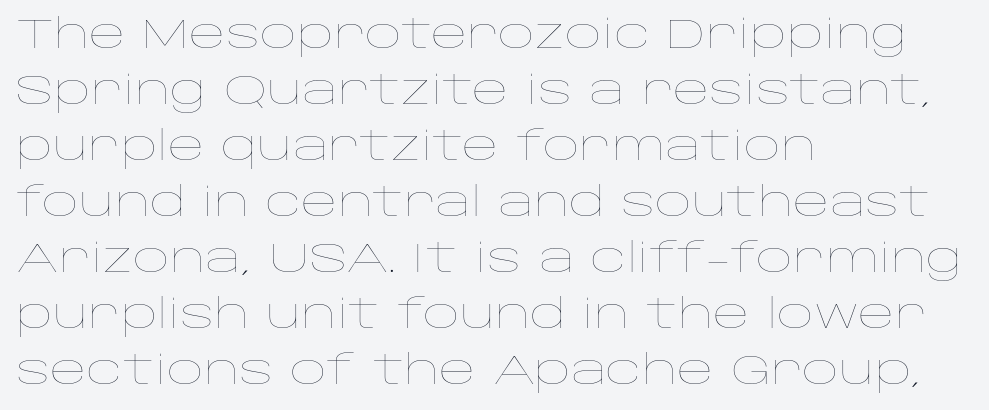
Q: Is the text bold? A: No.
Q: Is the text italic (slanted)? A: No, it is upright.
Q: Is the text underlined? A: No.
Q: How is the paragraph aligned? A: Left-aligned.
Q: Is the spacing between letters normal or unusually wide? A: Normal.
Q: Is the spacing between lines tight, normal or loose? A: Normal.
Q: Width (condensed, normal, or wide)? A: Wide.
Q: Stroke contrast? A: Low.
Q: x-height? A: Large.
Q: Monospaced? A: No.
